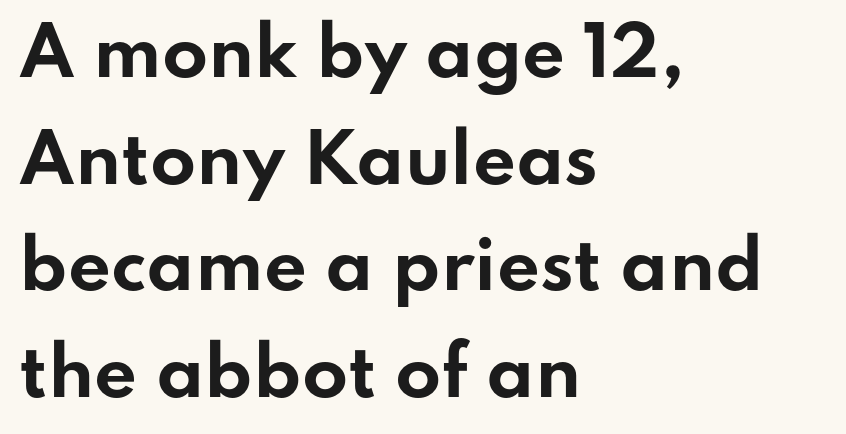
Q: Is the text bold? A: Yes.
Q: Is the text italic (slanted)? A: No, it is upright.
Q: Is the typeface a serif or a sans-serif typeface? A: Sans-serif.
Q: Is the text underlined? A: No.
Q: How is the paragraph aligned? A: Left-aligned.
Q: Is the spacing between letters normal or unusually wide? A: Normal.
Q: Is the spacing between lines tight, normal or loose? A: Normal.
Q: Width (condensed, normal, or wide)? A: Wide.
Q: Stroke contrast? A: Low.
Q: x-height? A: Small.
Q: Monospaced? A: No.
